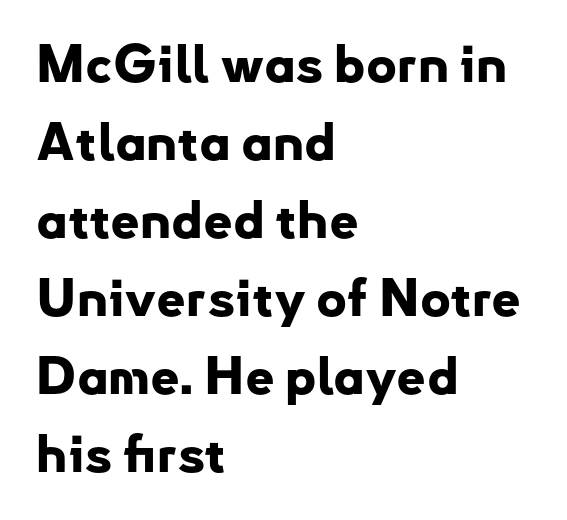
Glance below the letters and you will spot only blank space. The passage is arranged the way most books set body copy — flush left. If you measured baseline to baseline, you'd find a middling distance. This rendering employs a face without finishing strokes, i.e., a sans-serif. Notice how thick the strokes are: this is what a full bold looks like.
